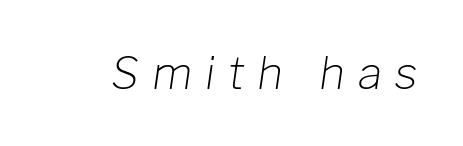
Q: Is the text bold? A: No.
Q: Is the text italic (slanted)? A: Yes, it leans right by about 8 degrees.
Q: Is the text underlined? A: No.
Q: Is the spacing between letters normal or unusually wide? A: Unusually wide.
Q: Width (condensed, normal, or wide)? A: Normal.
Q: Stroke contrast? A: Low.
Q: x-height? A: Medium.
Q: Monospaced? A: No.
